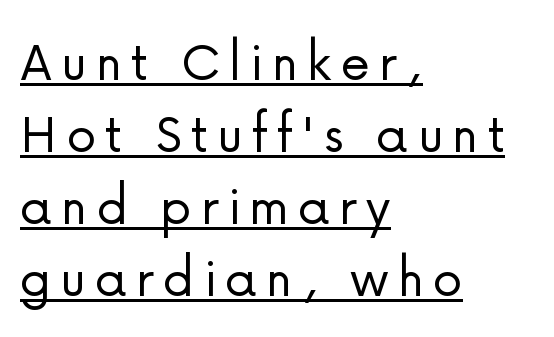
{"serif": "no", "italic": "no", "bold": "no", "weight": "light", "width": "normal", "stroke_contrast": "low", "x_height": "medium", "monospaced": "no", "underline": "yes", "align": "left", "line_spacing_ratio": 1.2, "glyph_px": 60}
